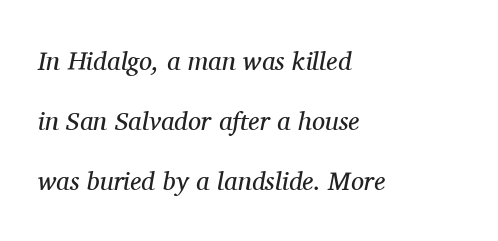
The image shows 26 px text type, italic (leaning right); set left-aligned, loose line spacing (2.31x), normal letter spacing, not underlined.
